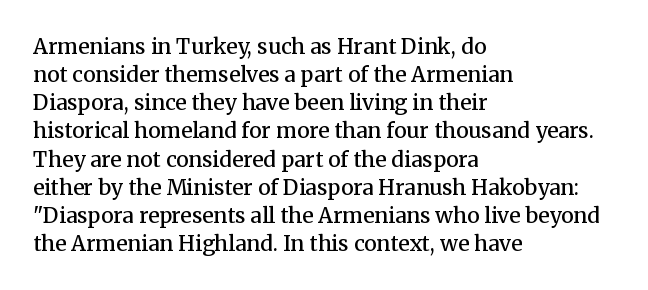
Q: Is the text bold? A: Semi-bold.
Q: Is the text italic (slanted)? A: No, it is upright.
Q: Is the text underlined? A: No.
Q: How is the paragraph aligned? A: Left-aligned.
Q: Is the spacing between letters normal or unusually wide? A: Normal.
Q: Is the spacing between lines tight, normal or loose? A: Normal.
